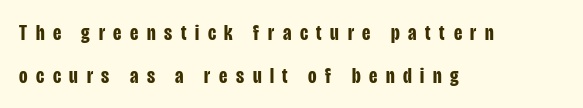
The type sits square on the baseline with zero lean. The face used here is rendered with a markedly widened letterfit. Line spacing here is loose. Beneath every word, the page is bare. Summary of weight: heavy, a full bold.
